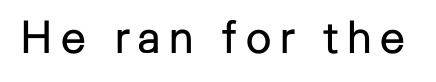
Spacing verdict: proportional, widths tailored to each character. The font is comparable to plain body text, perhaps lighter. No italicization has been applied; the sample stays upright. Are there feet on the stems? There aren't — it's a sans.
